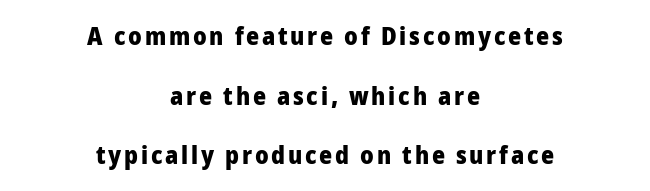
The image shows 25 px bold type, upright; set centered, loose line spacing (2.39x), not underlined.
